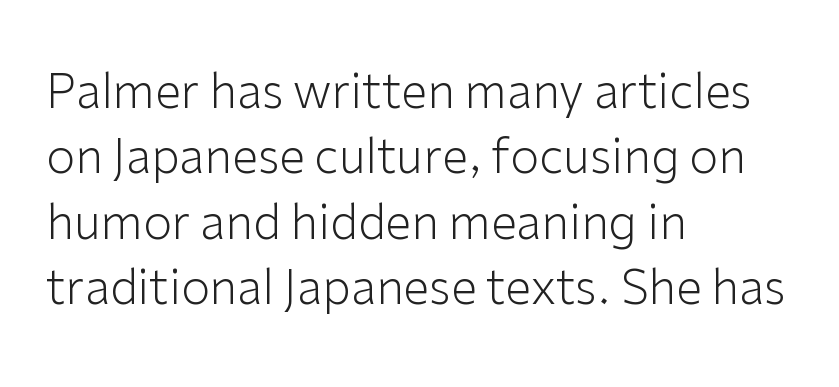
{"serif": "no", "italic": "no", "bold": "no", "weight": "light", "width": "normal", "stroke_contrast": "low", "x_height": "medium", "monospaced": "no", "underline": "no", "align": "left", "line_spacing": "normal", "line_spacing_ratio": 1.39, "letter_spacing": "normal", "letter_spacing_em": 0.0, "glyph_px": 47}
